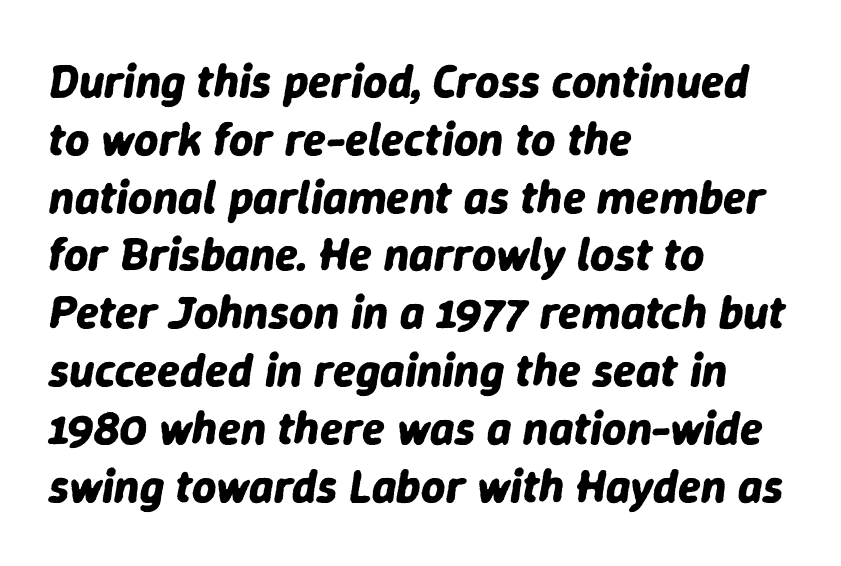
The typesetter chose a ragged-right arrangement here. You could not count columns in this text — the font is proportionally spaced. No word sits above an underline. Nobody touched the tracking dial on this one. Posture: slanted. Look at the stroke-to-counter ratio: heavy, a bold.
